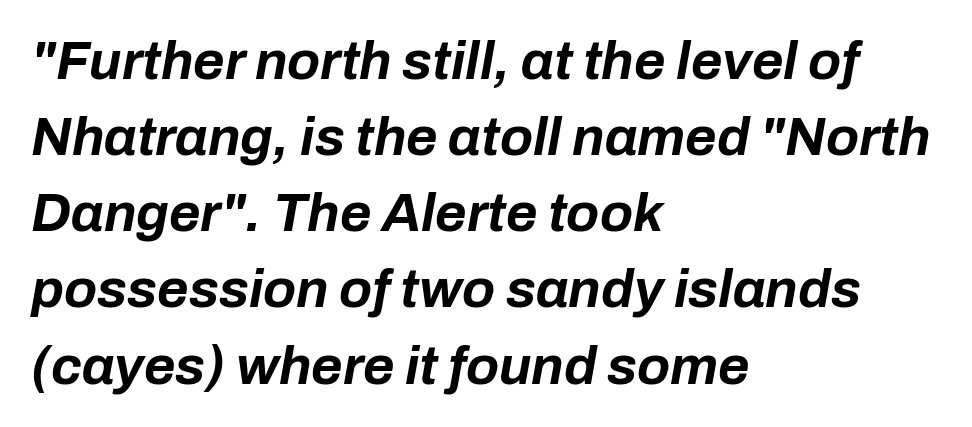
Q: Is the text bold? A: Yes.
Q: Is the text italic (slanted)? A: Yes, it leans right by about 10 degrees.
Q: Is the text underlined? A: No.
Q: How is the paragraph aligned? A: Left-aligned.
Q: Is the spacing between letters normal or unusually wide? A: Normal.
Q: Is the spacing between lines tight, normal or loose? A: Normal.
Q: Width (condensed, normal, or wide)? A: Normal.
Q: Stroke contrast? A: Low.
Q: x-height? A: Medium.
Q: Monospaced? A: No.
